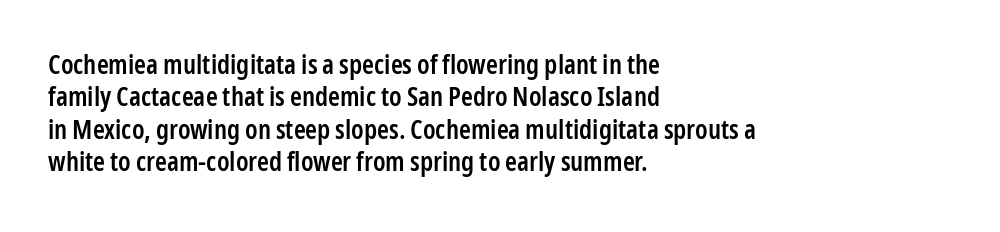
Q: Is the text bold? A: Semi-bold.
Q: Is the text italic (slanted)? A: No, it is upright.
Q: Is the text underlined? A: No.
Q: How is the paragraph aligned? A: Left-aligned.
Q: Is the spacing between letters normal or unusually wide? A: Normal.
